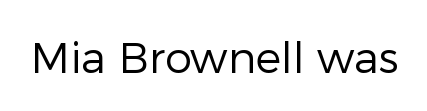
The glyphs in this specimen are sans serif. This is roman type, the default non-slanted kind. Stems and bowls with no extra thickness — not bold. Honestly, the letter spacing is just normal — you wouldn't notice it. The face used here is proportionally spaced, like ordinary book or web type.
